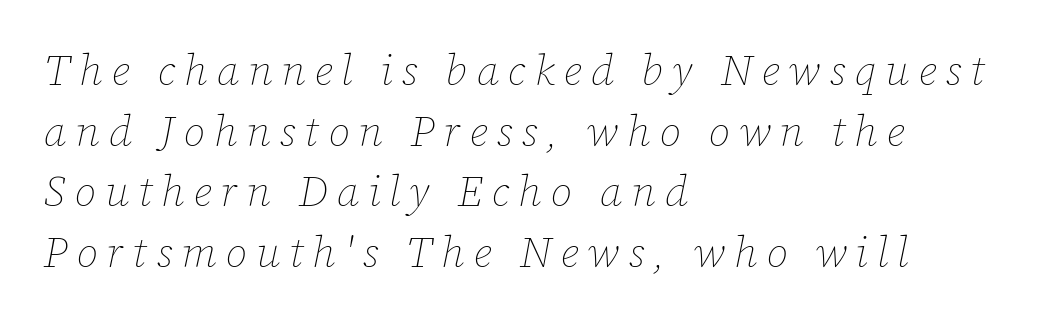
The image shows 43 px thin type, italic (leaning right); set left-aligned, normal line spacing (1.41x), unusually wide letter spacing (+0.21 em), not underlined; low stroke contrast and a medium x-height.
